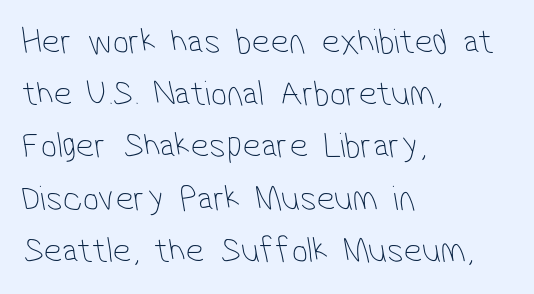
Q: Is the text bold? A: No.
Q: Is the typeface a serif or a sans-serif typeface? A: Sans-serif.
Q: Is the text underlined? A: No.
Q: How is the paragraph aligned? A: Left-aligned.
Q: Is the spacing between letters normal or unusually wide? A: Normal.
Q: Is the spacing between lines tight, normal or loose? A: Normal.
Q: Width (condensed, normal, or wide)? A: Condensed.
Q: Stroke contrast? A: Low.
Q: x-height? A: Medium.
Q: Monospaced? A: No.
